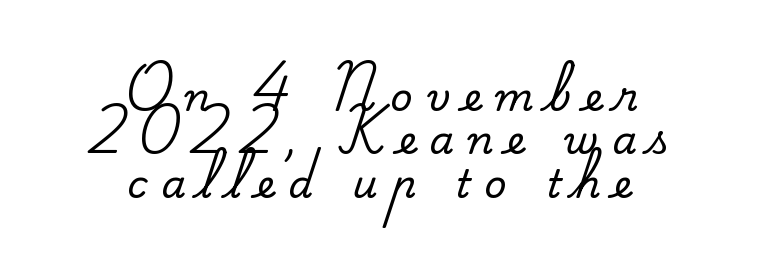
Think of a printed novel: that variable character pitch is what you see here. Check where the strokes stop: tiny serifs finish them off. The compositor balanced each line on the midline. Honestly, the letter spacing is so wide it's the main thing you notice.
